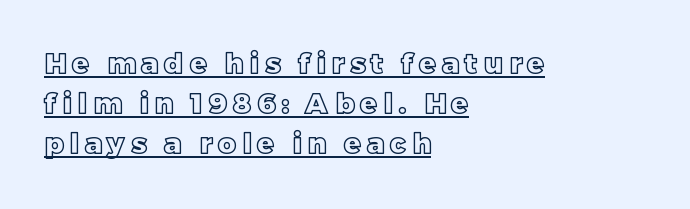
The image shows 28 px text type, upright; set left-aligned, normal line spacing (1.43x), unusually wide letter spacing (+0.21 em), underlined; a large x-height.
